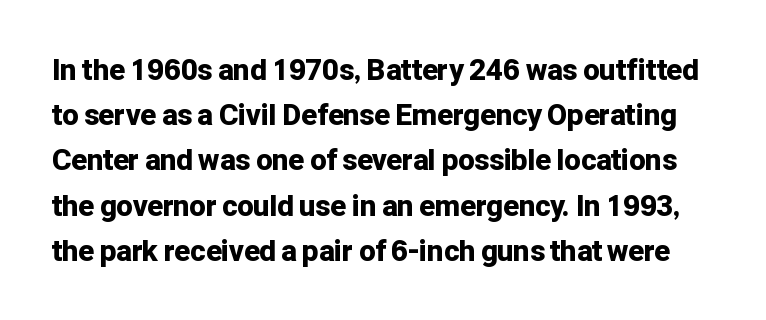
{"serif": "no", "italic": "no", "bold": "yes", "weight": "bold", "width": "normal", "stroke_contrast": "low", "x_height": "medium", "monospaced": "no", "underline": "no", "line_spacing": "normal", "line_spacing_ratio": 1.56, "letter_spacing": "normal", "letter_spacing_em": 0.0, "glyph_px": 29}
